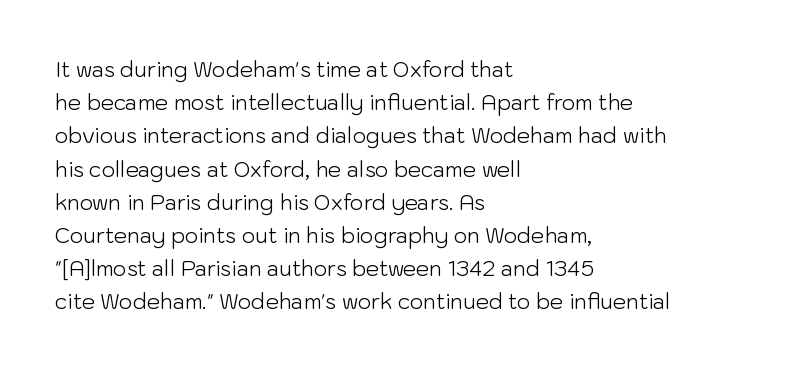
The face looks like a standard text weight, possibly lighter. Short and long lines alike share a common starting point at left. Vertically, the passage feels balanced, rows spaced as you'd expect. A bare baseline throughout the passage. Here the glyphs are tracked normally, forming tight word shapes.
